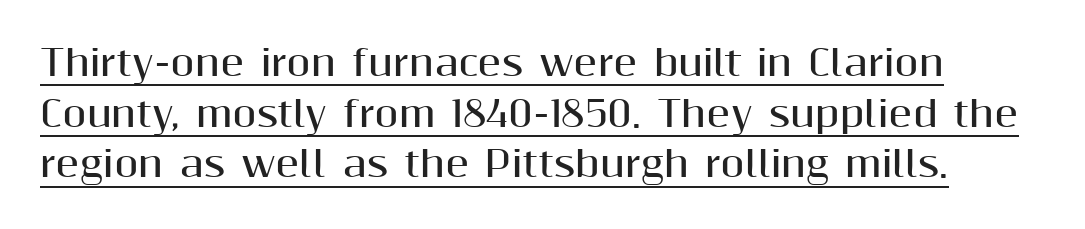
Stroke thickness is high; the sample reads as a true bold. Quick note: interline space is typical. Underline: present. One-word summary of the alignment: left. Tracking value appears to be zero — textbook default spacing. The face used here is proportionally spaced, like ordinary book or web type.
